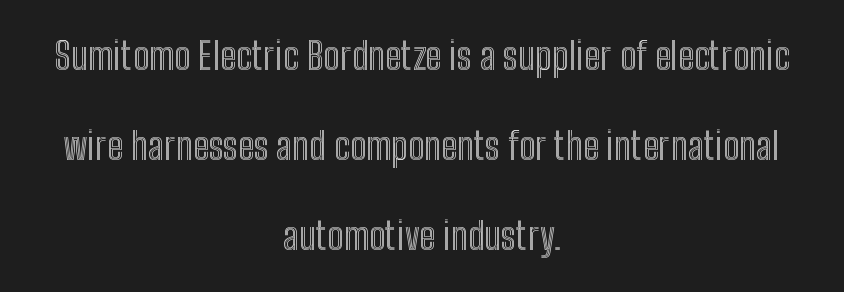
The specimen omits any rule beneath the text block's lines. Posture: vertical. Leading: increased. Horizontal alignment here is central, giving a formal, balanced look. Here the designer chose a conventional face with non-uniform glyph widths.
